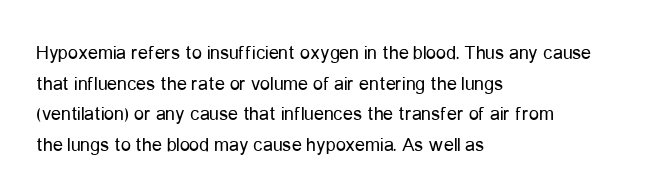
Q: Is the text bold? A: No.
Q: Is the text italic (slanted)? A: No, it is upright.
Q: Is the text underlined? A: No.
Q: How is the paragraph aligned? A: Left-aligned.
Q: Is the spacing between letters normal or unusually wide? A: Normal.
Q: Is the spacing between lines tight, normal or loose? A: Normal.
